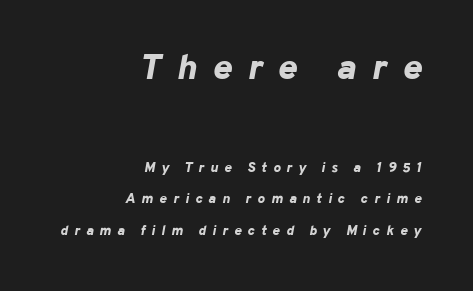
In terms of letterspacing, this is a distinctly airy, spread setting. On the weight axis this lands at bold, roughly 700. This is oblique type, the kind used for emphasis or titles. Compared with a flush-left layout, this one pins lines to the opposite, right side. Rule under the text: the space is simply empty.
